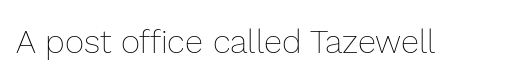
{"italic": "no", "bold": "no", "weight": "thin", "width": "normal", "x_height": "medium", "monospaced": "no", "underline": "no", "letter_spacing": "normal", "letter_spacing_em": 0.0, "glyph_px": 33}
